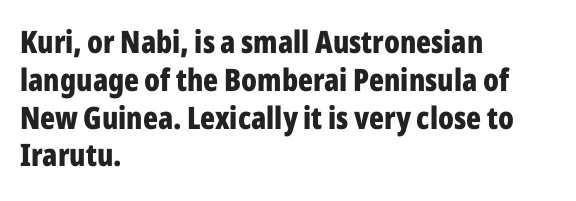
{"serif": "no", "italic": "no", "bold": "yes", "weight": "bold", "width": "condensed", "stroke_contrast": "low", "x_height": "medium", "monospaced": "no", "underline": "no", "align": "left", "line_spacing_ratio": 1.22, "letter_spacing": "normal", "letter_spacing_em": 0.0, "glyph_px": 31}
